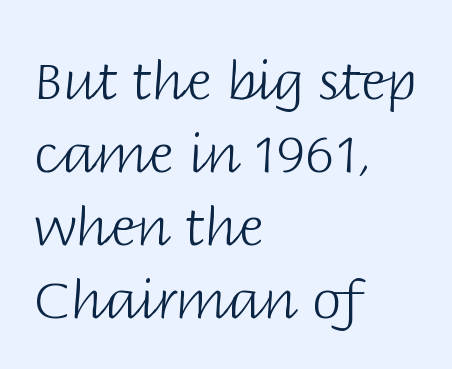
Q: Is the text bold? A: No.
Q: Is the text italic (slanted)? A: No, it is upright.
Q: Is the typeface a serif or a sans-serif typeface? A: Sans-serif.
Q: Is the text underlined? A: No.
Q: How is the paragraph aligned? A: Left-aligned.
Q: Is the spacing between letters normal or unusually wide? A: Normal.
Q: Is the spacing between lines tight, normal or loose? A: Normal.
Q: Width (condensed, normal, or wide)? A: Normal.
Q: Stroke contrast? A: Low.
Q: x-height? A: Large.
Q: Monospaced? A: No.
